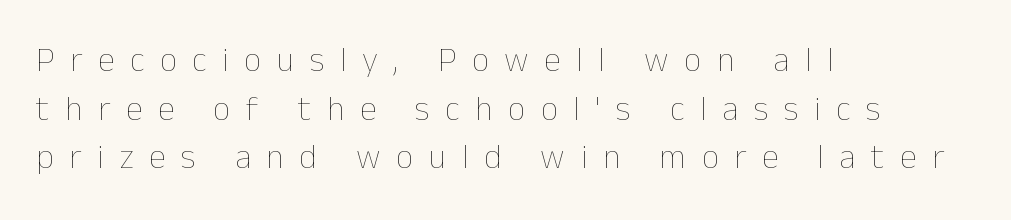
These lines are set flush left with a ragged right edge. Beneath every word, the page is bare. The horizontal fit of the characters is loose and conspicuously gappy. The rendering uses natural spacing where letterforms have individual widths.
